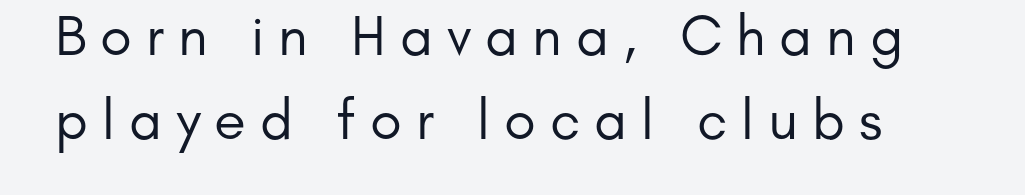
Descenders hang freely into open space. Serifs: no, the terminals of the letterforms are clean. The typesetting does not lean heavy: it is not bold. The rendering uses natural spacing where letterforms have individual widths. The letters stand straight up with perfectly vertical stems. Compared with typical paragraphs, the rows here are spaced about the same.
